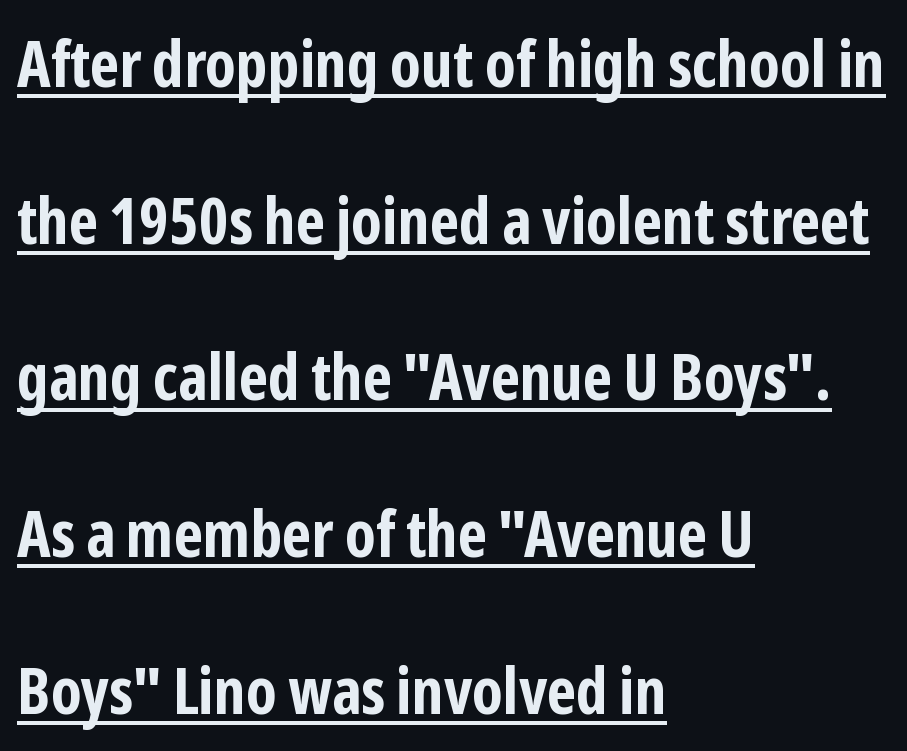
Q: Is the text bold? A: Yes.
Q: Is the text italic (slanted)? A: No, it is upright.
Q: Is the typeface a serif or a sans-serif typeface? A: Sans-serif.
Q: Is the text underlined? A: Yes.
Q: How is the paragraph aligned? A: Left-aligned.
Q: Is the spacing between letters normal or unusually wide? A: Normal.
Q: Is the spacing between lines tight, normal or loose? A: Loose.
Q: Width (condensed, normal, or wide)? A: Condensed.
Q: Stroke contrast? A: Low.
Q: x-height? A: Medium.
Q: Monospaced? A: No.
